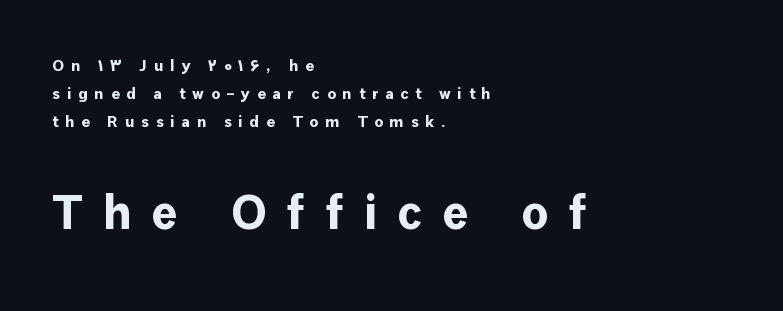
{"serif": "no", "italic": "no", "bold": "yes", "weight": "bold", "width": "normal", "stroke_contrast": "low", "x_height": "medium", "monospaced": "no", "underline": "no", "align": "left", "line_spacing_ratio": 1.74, "letter_spacing": "wide", "letter_spacing_em": 0.43, "larger_block": "second", "size_ratio": 3.0, "glyph_px": 48}
